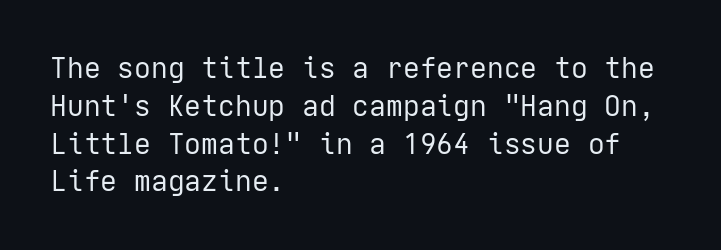
{"serif": "no", "italic": "no", "bold": "no", "weight": "regular", "width": "normal", "stroke_contrast": "low", "x_height": "medium", "underline": "no", "align": "left", "line_spacing": "normal", "line_spacing_ratio": 1.35, "letter_spacing": "normal", "letter_spacing_em": 0.0, "glyph_px": 28}
